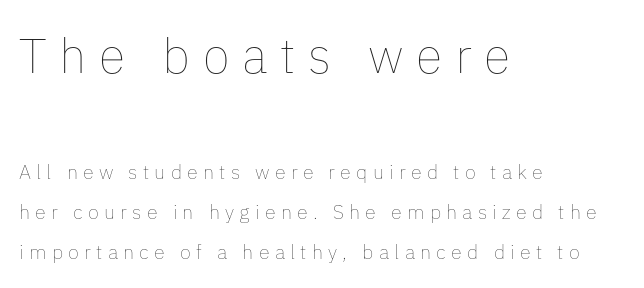
Letters have the restrained weight of plain body copy at most. Leading: increased. Compare the two chunks: the upper has the greater cap height. Glance below the letters and you will spot only blank space. Alignment: flush left. Looks like regular typesetting: each glyph gets only the width it needs.
